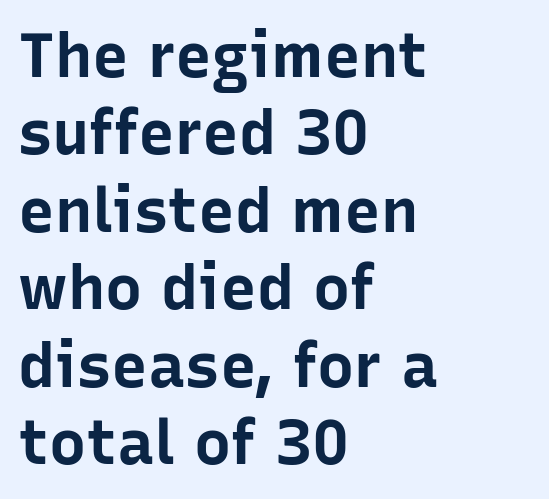
{"serif": "no", "italic": "no", "bold": "yes", "weight": "bold", "width": "normal", "stroke_contrast": "low", "x_height": "medium", "monospaced": "no", "underline": "no", "align": "left", "line_spacing": "normal", "line_spacing_ratio": 1.25, "letter_spacing": "normal", "letter_spacing_em": 0.0, "glyph_px": 62}
